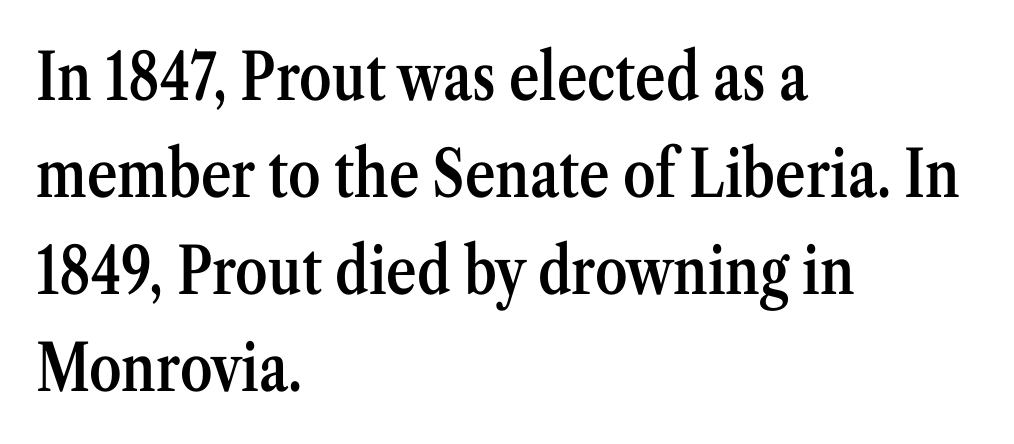
{"serif": "yes", "italic": "no", "bold": "semi", "weight": "semibold", "width": "condensed", "stroke_contrast": "medium", "x_height": "medium", "monospaced": "no", "underline": "no", "align": "left", "line_spacing": "normal", "line_spacing_ratio": 1.49, "letter_spacing": "normal", "letter_spacing_em": 0.0, "glyph_px": 65}
